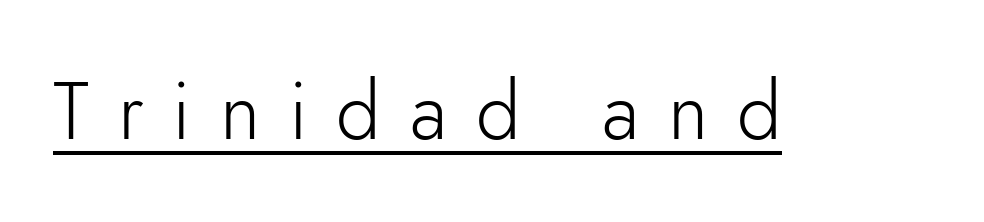
{"serif": "no", "italic": "no", "bold": "no", "weight": "light", "width": "normal", "stroke_contrast": "low", "x_height": "small", "monospaced": "no", "underline": "yes", "letter_spacing": "wide", "letter_spacing_em": 0.36, "glyph_px": 80}
